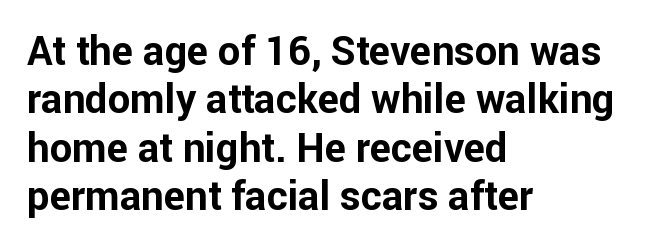
Q: Is the text bold? A: Yes.
Q: Is the text italic (slanted)? A: No, it is upright.
Q: Is the typeface a serif or a sans-serif typeface? A: Sans-serif.
Q: Is the text underlined? A: No.
Q: How is the paragraph aligned? A: Left-aligned.
Q: Is the spacing between letters normal or unusually wide? A: Normal.
Q: Width (condensed, normal, or wide)? A: Normal.
Q: Stroke contrast? A: Low.
Q: x-height? A: Medium.
Q: Monospaced? A: No.
